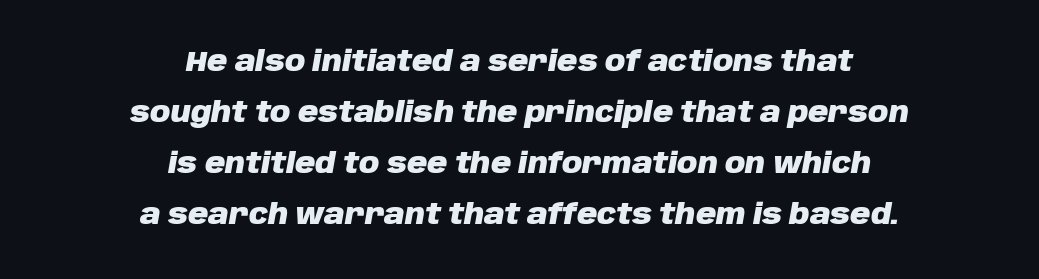
{"italic": "yes", "lean": "right", "slant_degrees": 10, "bold": "yes", "weight": "heavy", "width": "normal", "stroke_contrast": "low", "x_height": "large", "monospaced": "no", "underline": "no", "align": "center", "line_spacing_ratio": 1.82, "letter_spacing": "normal", "letter_spacing_em": 0.0, "glyph_px": 28}
